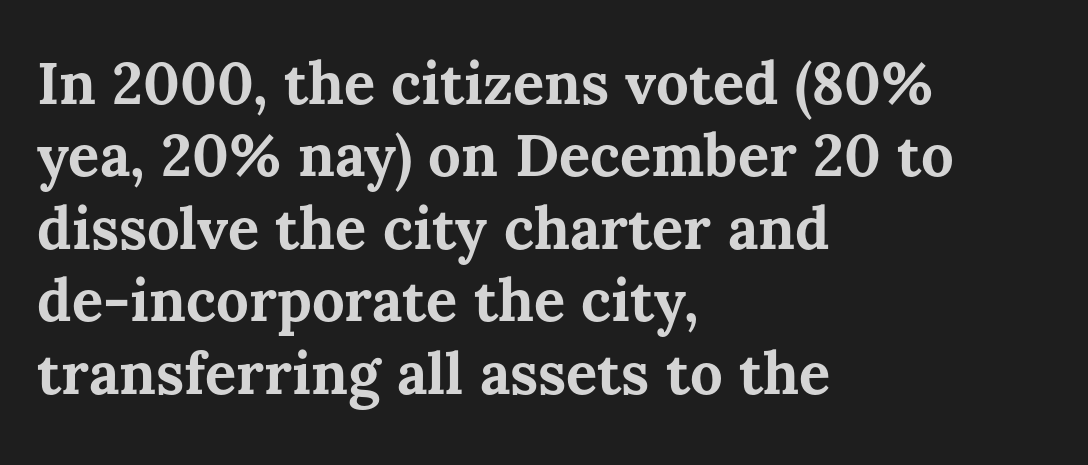
{"italic": "no", "bold": "yes", "weight": "bold", "width": "normal", "stroke_contrast": "medium", "x_height": "medium", "monospaced": "no", "underline": "no", "align": "left", "line_spacing": "normal", "line_spacing_ratio": 1.25, "letter_spacing": "normal", "letter_spacing_em": 0.0, "glyph_px": 58}
